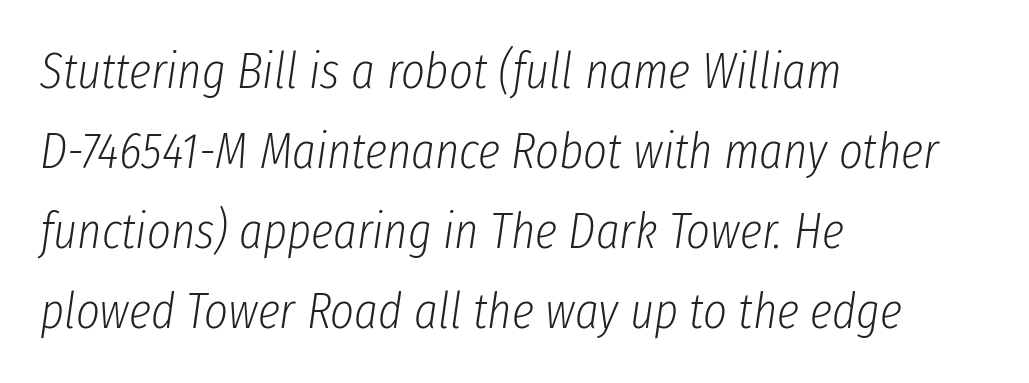
Q: Is the text bold? A: No.
Q: Is the text italic (slanted)? A: Yes, it leans right by about 8 degrees.
Q: Is the text underlined? A: No.
Q: How is the paragraph aligned? A: Left-aligned.
Q: Is the spacing between letters normal or unusually wide? A: Normal.
Q: Is the spacing between lines tight, normal or loose? A: Normal.
Q: Width (condensed, normal, or wide)? A: Condensed.
Q: Stroke contrast? A: Low.
Q: x-height? A: Medium.
Q: Monospaced? A: No.
